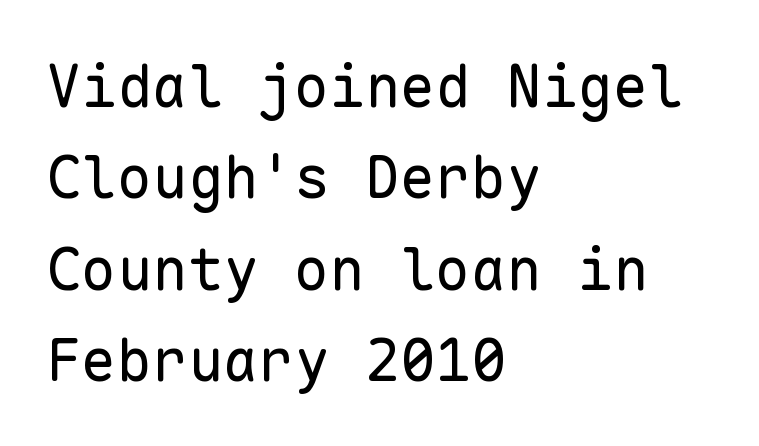
The image shows 59 px regular-weight sans-serif type, upright, monospaced; set left-aligned, normal line spacing (1.55x), normal letter spacing, not underlined; low stroke contrast and a medium x-height.
